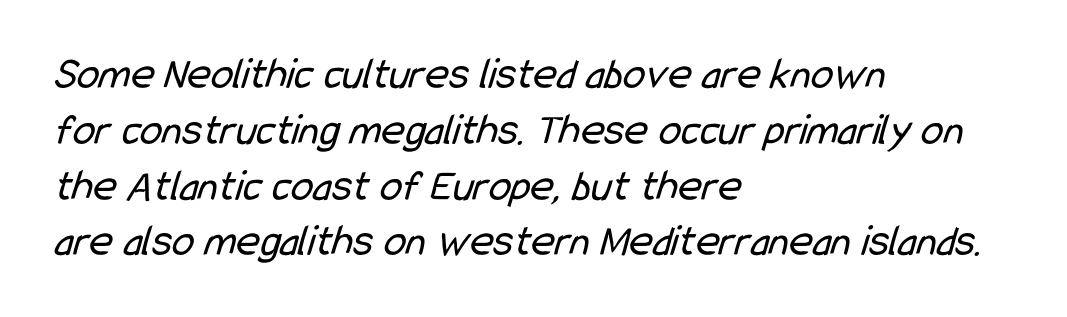
{"serif": "no", "bold": "no", "weight": "regular", "width": "condensed", "stroke_contrast": "low", "x_height": "medium", "monospaced": "no", "underline": "no", "align": "left", "line_spacing_ratio": 1.24, "letter_spacing": "normal", "letter_spacing_em": 0.0, "glyph_px": 45}
